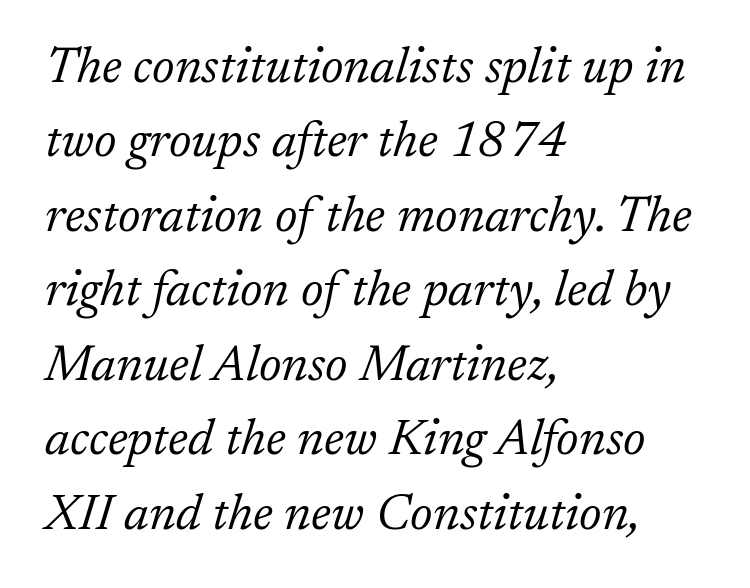
Emphasis-style slanted type is in use. Horizontally, the lines are justified to the leading edge only. Beneath every word, the page is bare. Stroke mass is kept to a normal reading level or below. Does extra space separate the letters? No, they use regular spacing.
